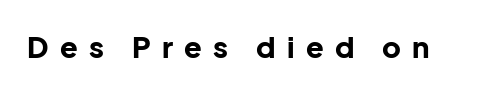
Q: Is the text bold? A: Yes.
Q: Is the text italic (slanted)? A: No, it is upright.
Q: Is the typeface a serif or a sans-serif typeface? A: Sans-serif.
Q: Is the text underlined? A: No.
Q: Is the spacing between letters normal or unusually wide? A: Unusually wide.
Q: Width (condensed, normal, or wide)? A: Normal.
Q: Stroke contrast? A: Low.
Q: x-height? A: Medium.
Q: Monospaced? A: No.
